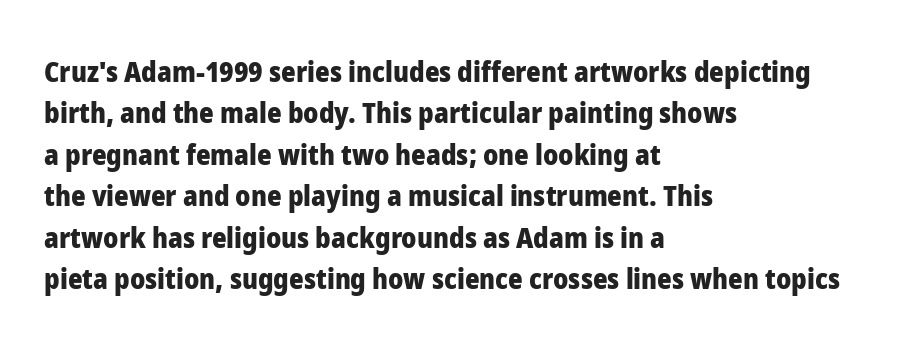
Q: Is the text bold? A: Yes.
Q: Is the text italic (slanted)? A: No, it is upright.
Q: Is the typeface a serif or a sans-serif typeface? A: Sans-serif.
Q: Is the text underlined? A: No.
Q: How is the paragraph aligned? A: Left-aligned.
Q: Is the spacing between letters normal or unusually wide? A: Normal.
Q: Is the spacing between lines tight, normal or loose? A: Normal.
Q: Width (condensed, normal, or wide)? A: Normal.
Q: Stroke contrast? A: Low.
Q: x-height? A: Medium.
Q: Monospaced? A: No.
